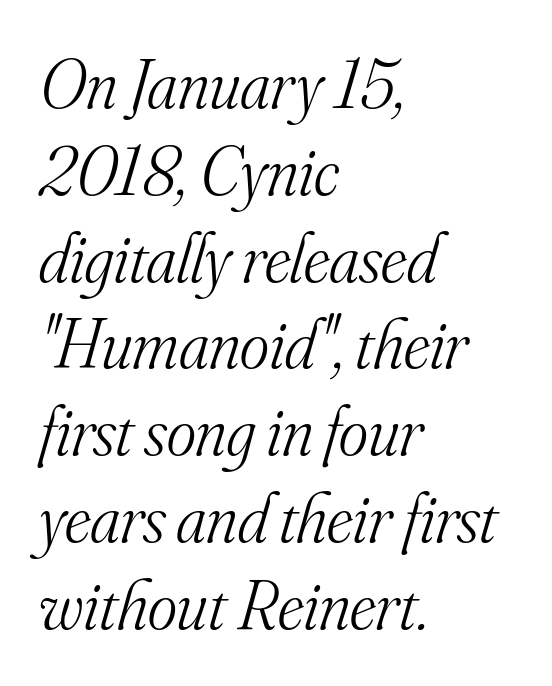
{"serif": "yes", "italic": "yes", "lean": "right", "slant_degrees": 16, "bold": "no", "weight": "light", "width": "normal", "stroke_contrast": "medium", "x_height": "small", "monospaced": "no", "underline": "no", "align": "left", "line_spacing_ratio": 1.24, "letter_spacing": "normal", "letter_spacing_em": 0.0, "glyph_px": 70}
